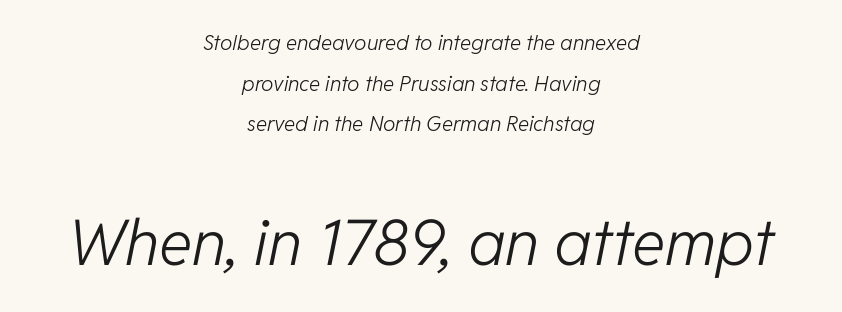
Q: Is the text bold? A: No.
Q: Is the text italic (slanted)? A: Yes, it leans right by about 11 degrees.
Q: Is the text underlined? A: No.
Q: How is the paragraph aligned? A: Centered.
Q: Is the spacing between letters normal or unusually wide? A: Normal.
Q: Is the spacing between lines tight, normal or loose? A: Loose.
Q: Which block of text is set in a larger size, the first (top) or the second (bottom)? A: The second (bottom) one.
Q: Width (condensed, normal, or wide)? A: Normal.
Q: Stroke contrast? A: Low.
Q: x-height? A: Medium.
Q: Monospaced? A: No.
